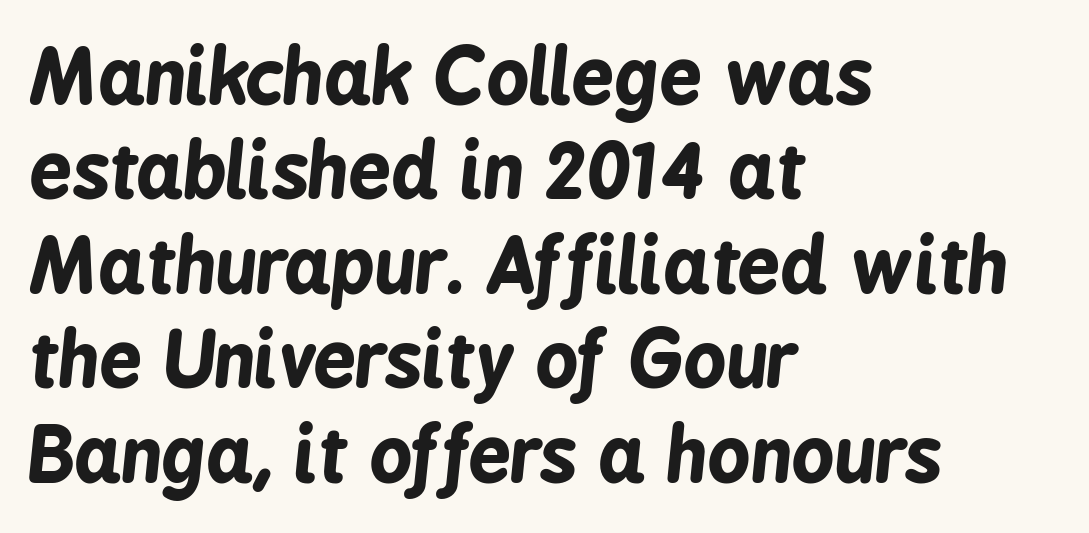
The image shows 75 px bold, condensed type, italic (leaning right); set left-aligned, normal line spacing (1.26x), normal letter spacing, not underlined; low stroke contrast and a medium x-height.
